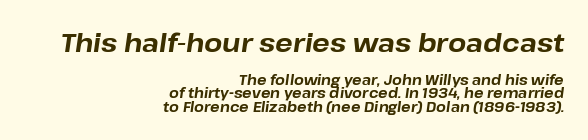
Q: Is the text bold? A: Yes.
Q: Is the text italic (slanted)? A: Yes, it leans right by about 8 degrees.
Q: Is the text underlined? A: No.
Q: How is the paragraph aligned? A: Right-aligned.
Q: Is the spacing between letters normal or unusually wide? A: Normal.
Q: Is the spacing between lines tight, normal or loose? A: Tight.
Q: Which block of text is set in a larger size, the first (top) or the second (bottom)? A: The first (top) one.
